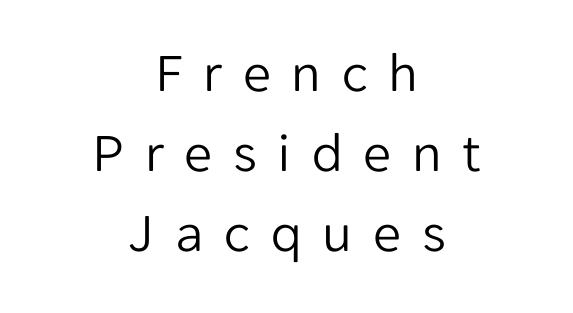
{"serif": "no", "italic": "no", "bold": "no", "weight": "light", "width": "normal", "stroke_contrast": "low", "x_height": "medium", "monospaced": "no", "underline": "no", "align": "center", "line_spacing": "normal", "line_spacing_ratio": 1.43, "letter_spacing": "wide", "letter_spacing_em": 0.37, "glyph_px": 56}
